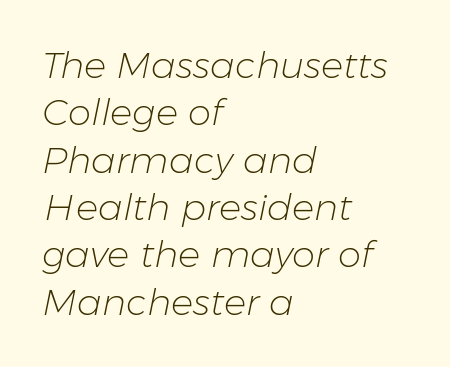
Would a proofreader flag this as italicized? Yes. Weight: not bold — regular or lighter. Notice how the passage keeps a crisp vertical edge on the left only. The passage shown stacks its lines at a standard gap.
